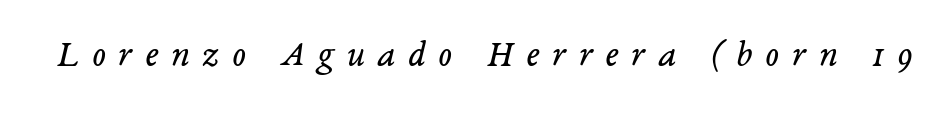
A clean baseline with only descenders dipping below it. No chunkiness to these letters — they're not bold. Looks like regular typesetting: each glyph gets only the width it needs. The whole block is typeset with a tilt. This sample uses a serif face. The passage shown has open, widely tracked lettering throughout.
